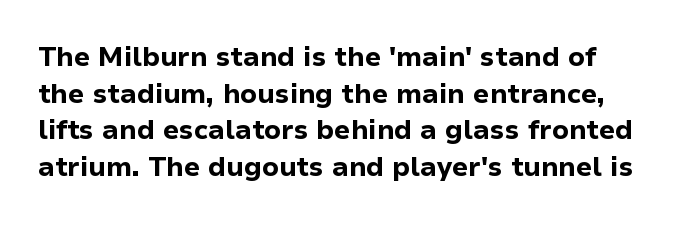
Q: Is the text bold? A: Yes.
Q: Is the text italic (slanted)? A: No, it is upright.
Q: Is the text underlined? A: No.
Q: Is the spacing between letters normal or unusually wide? A: Normal.
Q: Is the spacing between lines tight, normal or loose? A: Normal.
